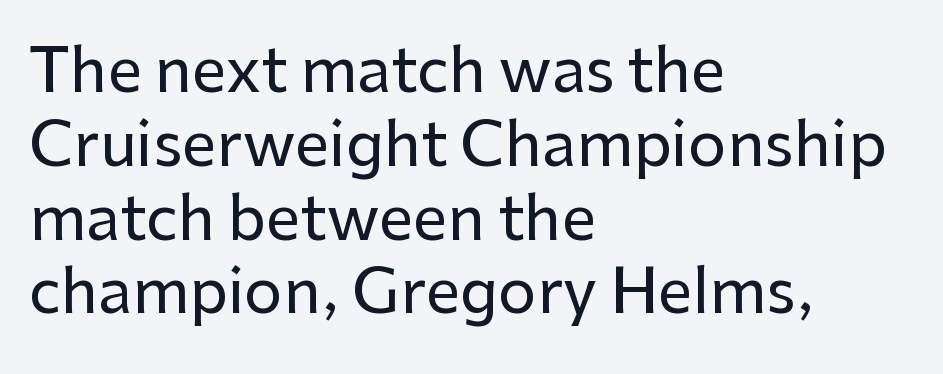
{"serif": "no", "italic": "no", "width": "normal", "stroke_contrast": "low", "x_height": "medium", "monospaced": "no", "underline": "no", "align": "left", "line_spacing_ratio": 1.21, "letter_spacing": "normal", "letter_spacing_em": 0.0, "glyph_px": 61}
